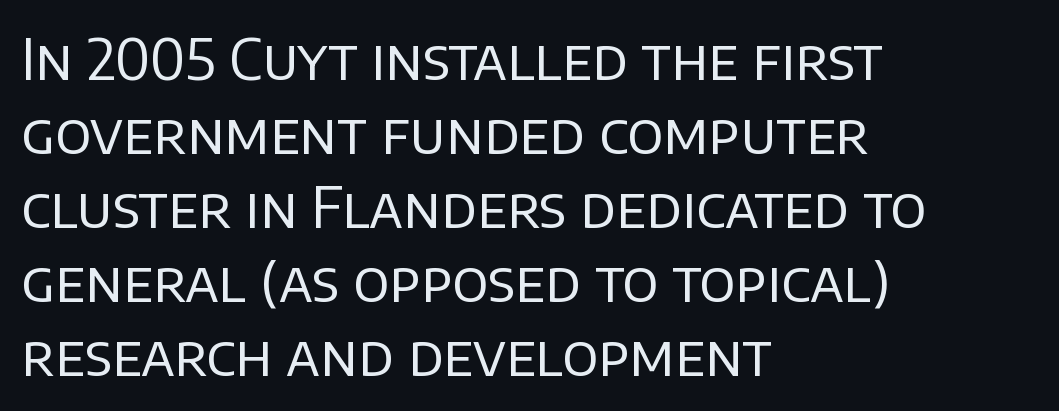
This reads as an unemphasized weight, regular at the heaviest. The passage shown is typeset with a sans-serif family. Clear beneath every line of the passage. Looks like regular typesetting: each glyph gets only the width it needs. When letters stand straight like this, we call the style roman or upright.
